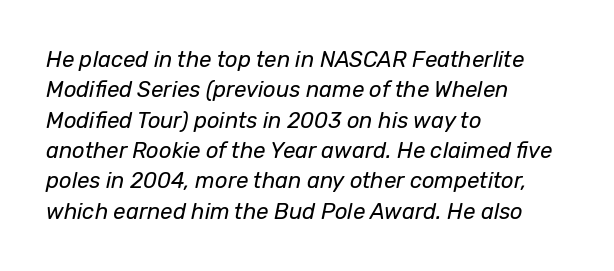
{"italic": "yes", "lean": "right", "slant_degrees": 12, "bold": "no", "underline": "no", "align": "left", "line_spacing": "normal", "line_spacing_ratio": 1.38, "letter_spacing": "normal", "letter_spacing_em": 0.0, "glyph_px": 22}
